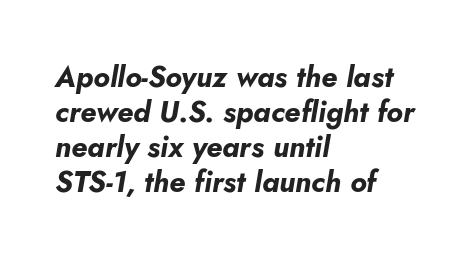
Spacing verdict: proportional, widths tailored to each character. A full-strength bold gives these letters their thick strokes. Nobody touched the tracking dial on this one. Line starts are locked; line ends wander. The glyphs look as if they've been sheared to an angle. Any mark beneath the type? The region is blank.
